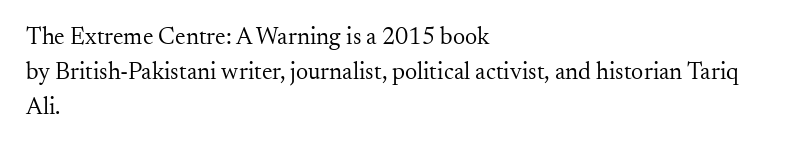
Summary of weight: not heavy and not bold. The passage shown stacks its lines at a standard gap. Upright lettering throughout. Tracking value appears to be zero — textbook default spacing.
